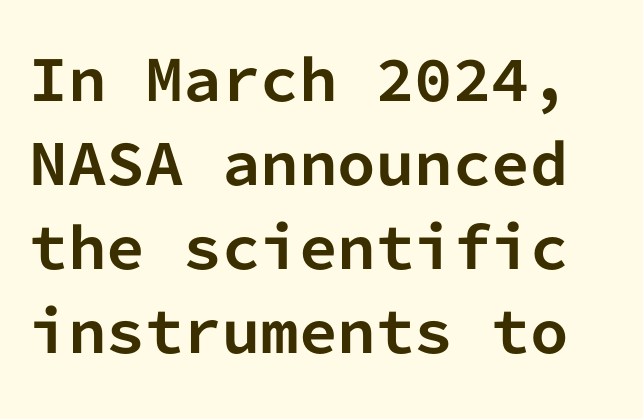
Glyph-to-glyph distance matches everyday printed text. Chunky letters — that's bold for sure. The designer left line spacing at the default. Each letter, wide or thin by design, is forced into the same width here. Look at the bottom of the vertical strokes: they stop flat, with no serifs.
